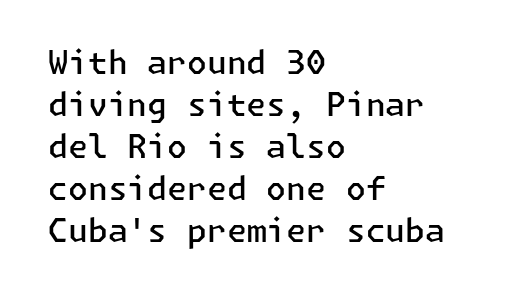
The image shows 32 px semibold sans-serif type, upright; set left-aligned, normal line spacing (1.31x), normal letter spacing, not underlined; low stroke contrast and a medium x-height.
